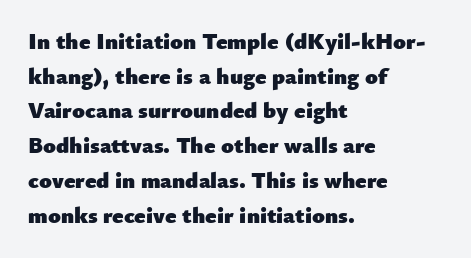
{"italic": "no", "bold": "yes", "underline": "no", "align": "left", "line_spacing": "normal", "line_spacing_ratio": 1.51, "letter_spacing": "normal", "letter_spacing_em": 0.0, "glyph_px": 23}
